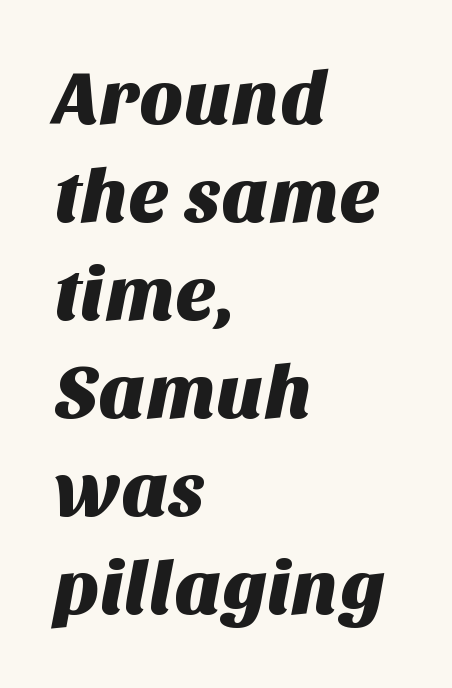
Q: Is the typeface a serif or a sans-serif typeface? A: Sans-serif.
Q: Is the text underlined? A: No.
Q: How is the paragraph aligned? A: Left-aligned.
Q: Is the spacing between letters normal or unusually wide? A: Normal.
Q: Is the spacing between lines tight, normal or loose? A: Normal.
Q: Width (condensed, normal, or wide)? A: Normal.
Q: Stroke contrast? A: Medium.
Q: x-height? A: Large.
Q: Monospaced? A: No.
